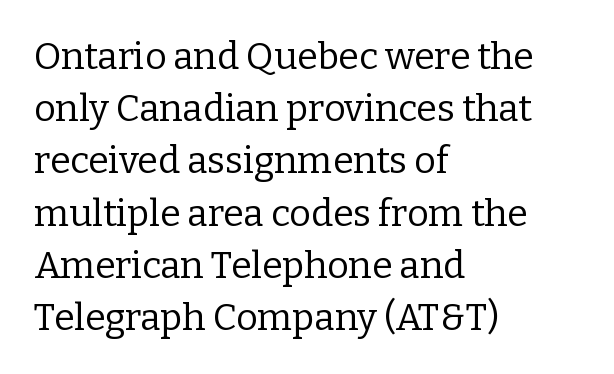
Stem width sits at or under what a default text font uses. Honestly, the letter spacing is just normal — you wouldn't notice it. Underlining? Definitely not there. Notice how the passage keeps a crisp vertical edge on the left only.
